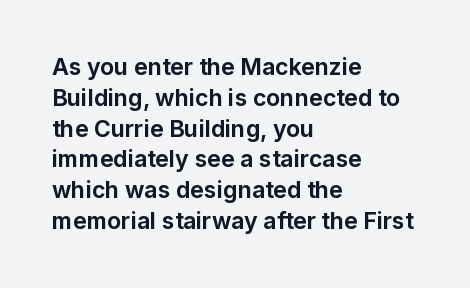
Q: Is the text bold? A: Yes.
Q: Is the text italic (slanted)? A: No, it is upright.
Q: Is the text underlined? A: No.
Q: How is the paragraph aligned? A: Left-aligned.
Q: Is the spacing between letters normal or unusually wide? A: Normal.
Q: Is the spacing between lines tight, normal or loose? A: Normal.
